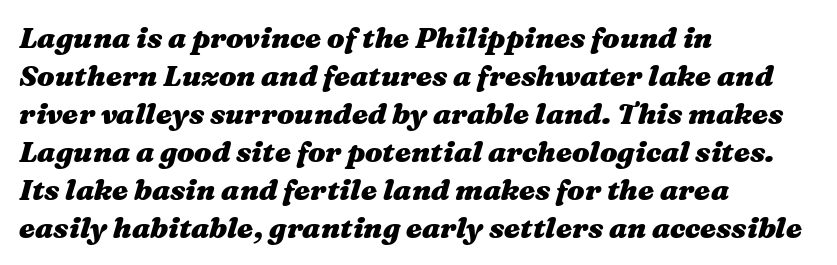
{"italic": "yes", "lean": "right", "slant_degrees": 16, "bold": "yes", "weight": "heavy", "width": "wide", "stroke_contrast": "medium", "x_height": "medium", "monospaced": "no", "underline": "no", "align": "left", "line_spacing": "normal", "line_spacing_ratio": 1.31, "letter_spacing": "normal", "letter_spacing_em": 0.0, "glyph_px": 29}
